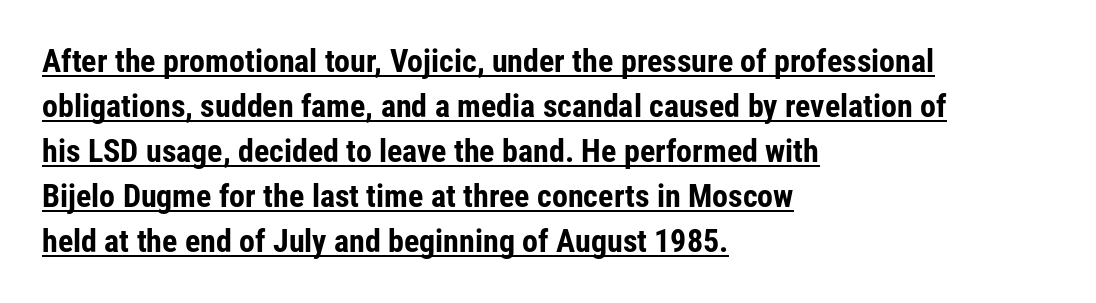
The image shows 32 px bold, condensed sans-serif type, upright; set left-aligned, normal line spacing (1.41x), normal letter spacing, underlined; low stroke contrast and a medium x-height.
